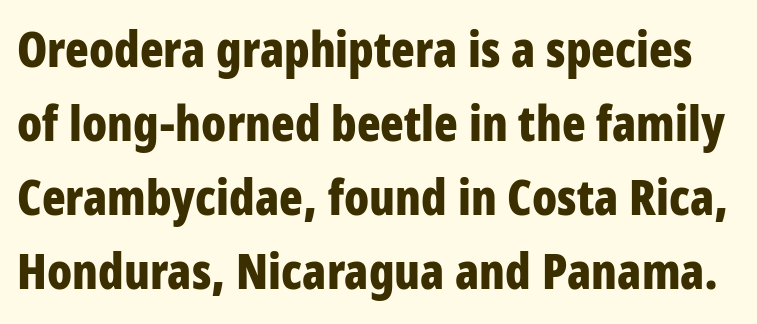
{"serif": "no", "italic": "no", "bold": "yes", "weight": "bold", "width": "condensed", "stroke_contrast": "low", "x_height": "large", "monospaced": "no", "underline": "no", "line_spacing": "normal", "line_spacing_ratio": 1.51, "letter_spacing": "normal", "letter_spacing_em": 0.0, "glyph_px": 49}
